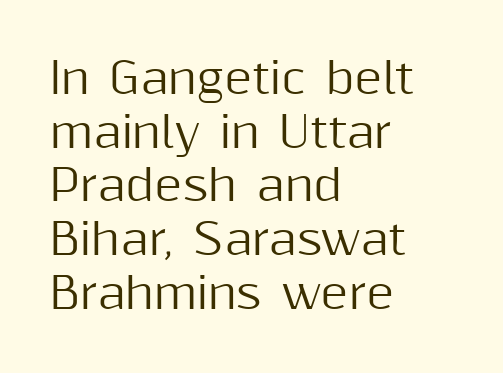
The image shows 43 px sans-serif type, upright; set left-aligned, normal line spacing (1.25x), normal letter spacing, not underlined; medium stroke contrast and a medium x-height.
